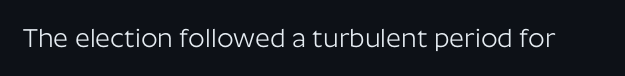
{"italic": "no", "bold": "no", "underline": "no", "letter_spacing": "normal", "letter_spacing_em": 0.0, "glyph_px": 26}
